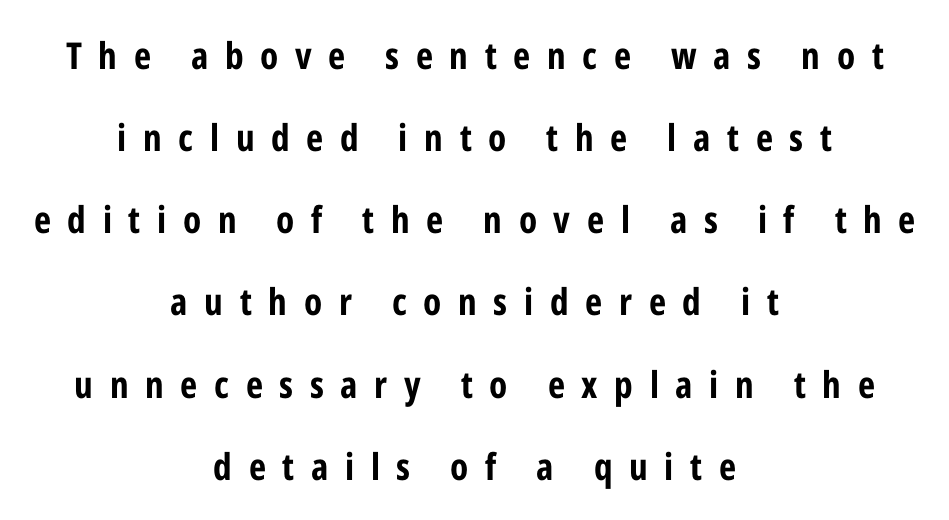
The image shows 37 px bold, condensed sans-serif type, upright; set centered, loose line spacing (2.22x), unusually wide letter spacing (+0.45 em), not underlined; low stroke contrast and a medium x-height.
